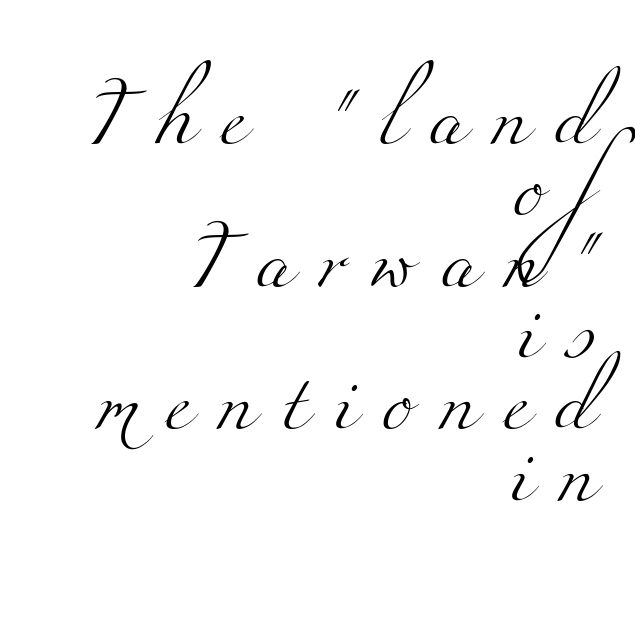
Note the varied advance widths — an 'i' is clearly narrower than an 'm'. Letters rest on an invisible, unmarked baseline. Is this a heavy cut? Hardly; it is regular or lighter. Reading down the block, your eye finds every line finishing at a fixed right position. This sample uses expanded letter spacing, leaving extra air between glyphs.
